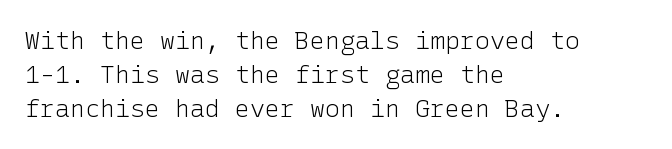
The image shows 25 px text type, upright; set left-aligned, normal line spacing (1.36x), normal letter spacing, not underlined.
